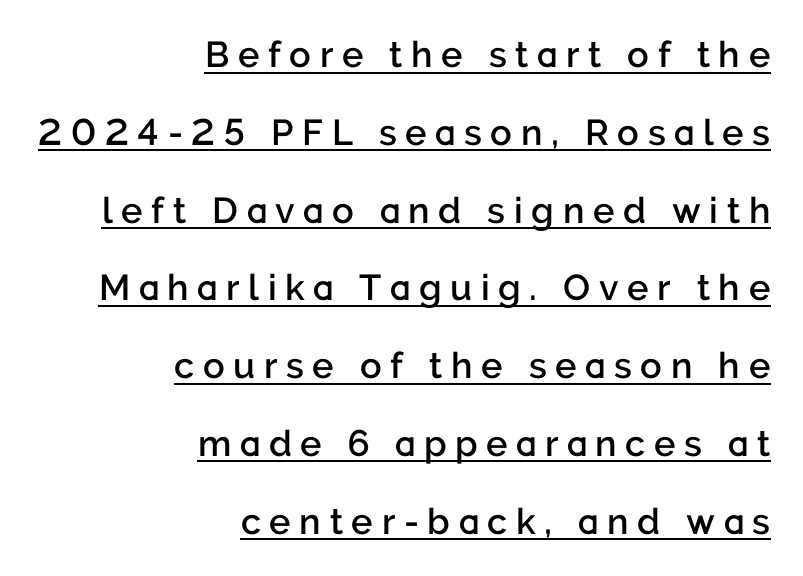
What decoration does the sample have? An underline. The rendering anchors every line to the right-hand side. The lettering stays uniformly vertical, giving the passage a roman look. The typeface chosen for these lines omits serifs. Tracking here is generous; glyphs stand well apart from one another.
